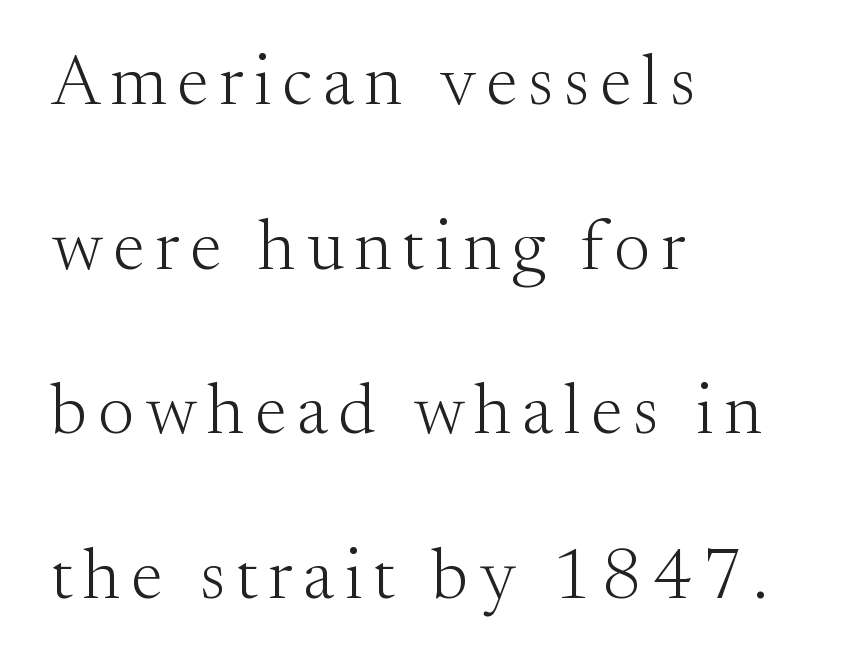
{"serif": "yes", "italic": "no", "bold": "no", "weight": "light", "width": "normal", "stroke_contrast": "medium", "x_height": "small", "monospaced": "no", "underline": "no", "align": "left", "line_spacing": "loose", "line_spacing_ratio": 2.32, "glyph_px": 71}
